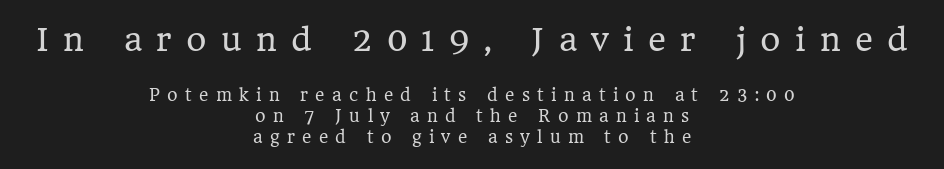
Short note: letters widely spaced. Bold? No — there's no thickening of the strokes. Character widths vary here, with narrow letters taking less room than wide ones. The leading is moderate, giving the passage an even texture. The emphasis by scale lands on block number one, above. The rendering positions every line midway between the sides.
